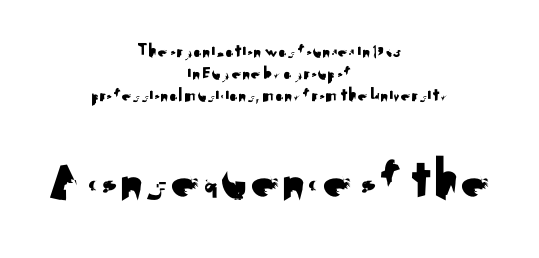
{"serif": "no", "italic": "no", "width": "normal", "stroke_contrast": "medium", "x_height": "small", "monospaced": "no", "underline": "no", "align": "center", "line_spacing": "tight", "line_spacing_ratio": 1.1, "letter_spacing": "normal", "letter_spacing_em": 0.0, "larger_block": "second", "size_ratio": 2.95, "glyph_px": 59}
